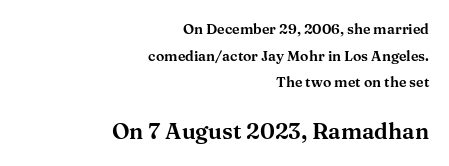
{"italic": "no", "underline": "no", "align": "right", "line_spacing": "loose", "line_spacing_ratio": 1.9, "letter_spacing": "normal", "letter_spacing_em": 0.0, "larger_block": "second", "size_ratio": 1.57, "glyph_px": 22}
